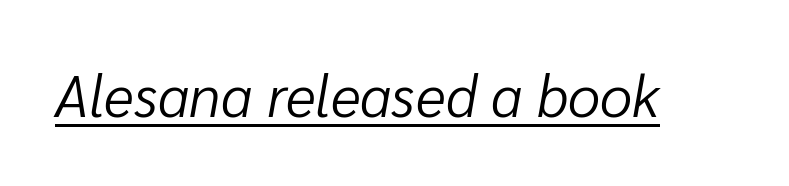
The image shows 58 px light type, italic (leaning right); set normal letter spacing, underlined; low stroke contrast and a medium x-height.
